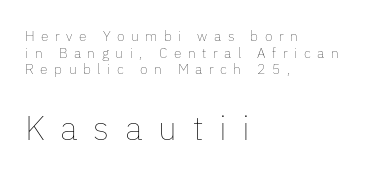
A typesetter would mark this as roman, not italic. Quick note: underline off. Think of a printed novel: that variable character pitch is what you see here. Counters stay open thanks to moderate or lighter strokes. These lines have a slow, spaced-out rhythm from letter to letter.
